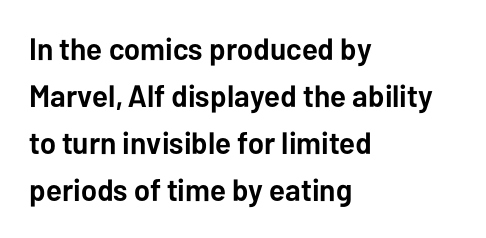
Q: Is the text bold? A: Yes.
Q: Is the text italic (slanted)? A: No, it is upright.
Q: Is the typeface a serif or a sans-serif typeface? A: Sans-serif.
Q: Is the text underlined? A: No.
Q: How is the paragraph aligned? A: Left-aligned.
Q: Is the spacing between letters normal or unusually wide? A: Normal.
Q: Is the spacing between lines tight, normal or loose? A: Normal.
Q: Width (condensed, normal, or wide)? A: Normal.
Q: Stroke contrast? A: Low.
Q: x-height? A: Medium.
Q: Monospaced? A: No.
